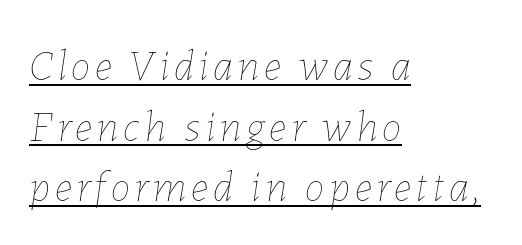
Q: Is the text bold? A: No.
Q: Is the text italic (slanted)? A: Yes, it leans right by about 7 degrees.
Q: Is the text underlined? A: Yes.
Q: How is the paragraph aligned? A: Left-aligned.
Q: Is the spacing between lines tight, normal or loose? A: Normal.
Q: Width (condensed, normal, or wide)? A: Normal.
Q: Stroke contrast? A: Low.
Q: x-height? A: Medium.
Q: Monospaced? A: No.
